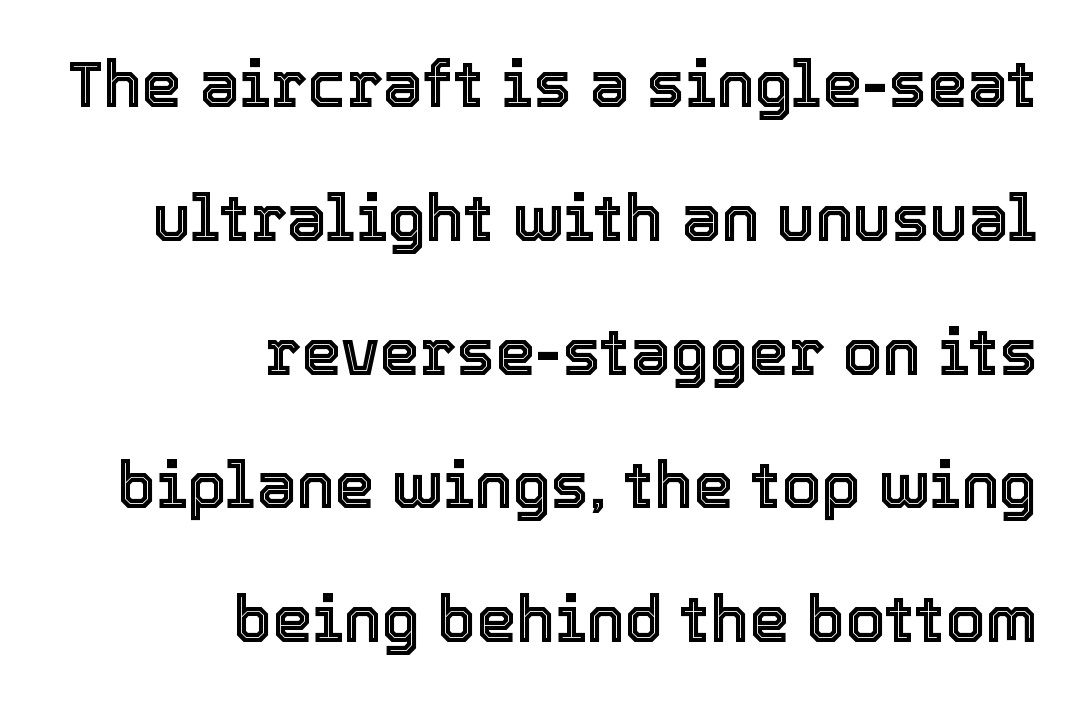
{"italic": "no", "width": "normal", "x_height": "medium", "monospaced": "no", "underline": "no", "align": "right", "line_spacing": "loose", "line_spacing_ratio": 2.09, "letter_spacing": "normal", "letter_spacing_em": 0.0, "glyph_px": 64}
